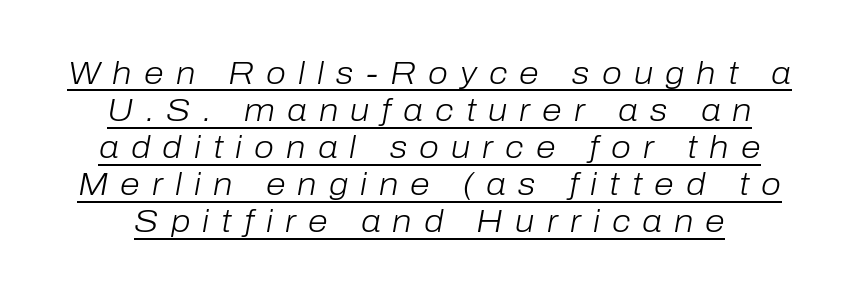
Is this a fixed-width face? No — the glyphs have proportional, varying widths. The glyphs are accompanied by a horizontal stroke just below them. The rendering applies a slant to the glyphs. Heaviness? Minimal to ordinary, like unemphasized prose. Words appear elongated and porous because spacing is wide.
